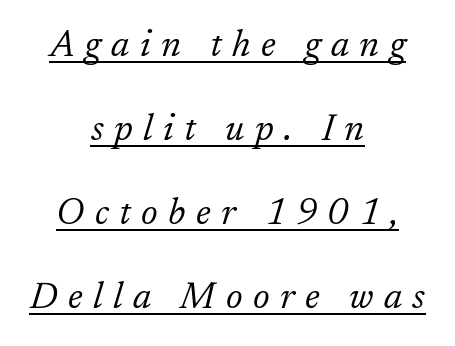
The image shows 37 px light serif type, italic (leaning right); set centered, loose line spacing (2.27x), unusually wide letter spacing (+0.28 em), underlined; low stroke contrast and a medium x-height.
